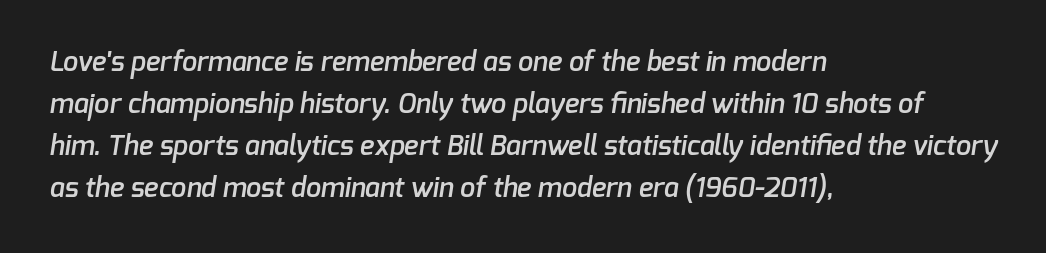
{"bold": "semi", "underline": "no", "align": "left", "line_spacing": "normal", "line_spacing_ratio": 1.56, "letter_spacing": "normal", "letter_spacing_em": 0.0, "glyph_px": 27}
